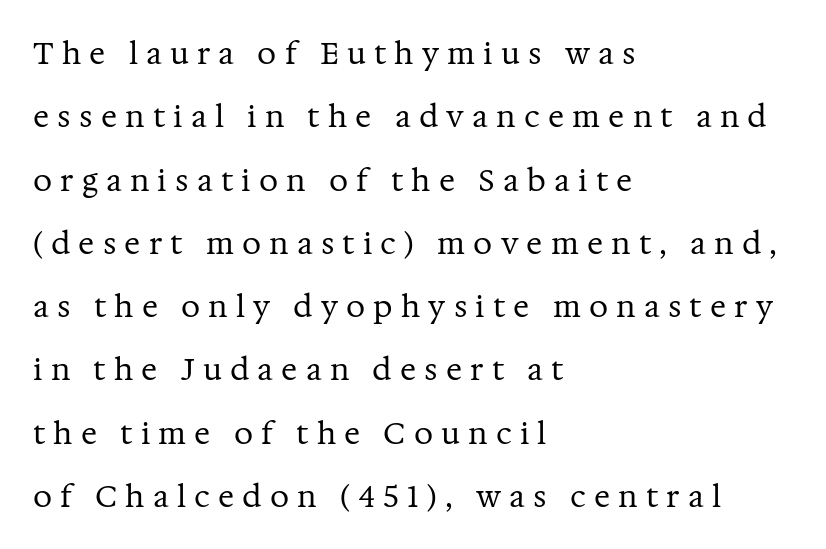
Q: Is the text bold? A: No.
Q: Is the text italic (slanted)? A: No, it is upright.
Q: Is the typeface a serif or a sans-serif typeface? A: Serif.
Q: Is the text underlined? A: No.
Q: How is the paragraph aligned? A: Left-aligned.
Q: Is the spacing between letters normal or unusually wide? A: Unusually wide.
Q: Is the spacing between lines tight, normal or loose? A: Loose.
Q: Width (condensed, normal, or wide)? A: Normal.
Q: Stroke contrast? A: Medium.
Q: x-height? A: Medium.
Q: Monospaced? A: No.
